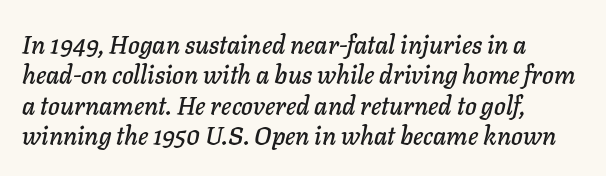
Q: Is the text italic (slanted)? A: Yes, it leans right by about 11 degrees.
Q: Is the text underlined? A: No.
Q: How is the paragraph aligned? A: Left-aligned.
Q: Is the spacing between letters normal or unusually wide? A: Normal.
